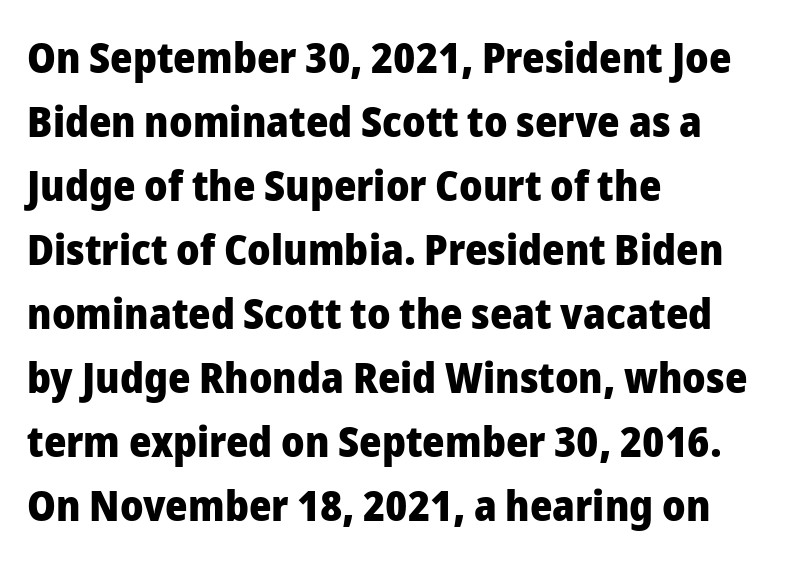
{"serif": "no", "italic": "no", "bold": "yes", "weight": "heavy", "width": "normal", "stroke_contrast": "low", "x_height": "medium", "monospaced": "no", "underline": "no", "align": "left", "line_spacing": "normal", "line_spacing_ratio": 1.49, "letter_spacing": "normal", "letter_spacing_em": 0.0, "glyph_px": 43}
